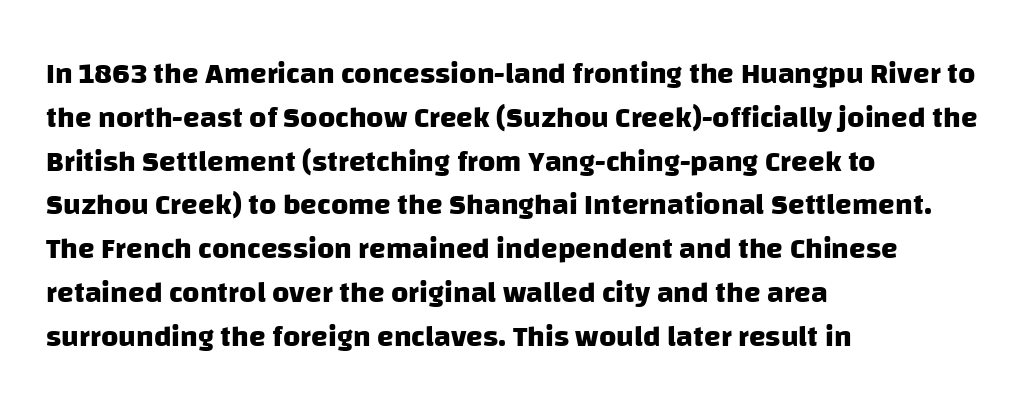
The image shows 30 px heavy sans-serif type; set left-aligned, normal line spacing (1.46x), normal letter spacing, not underlined; low stroke contrast and a large x-height.
